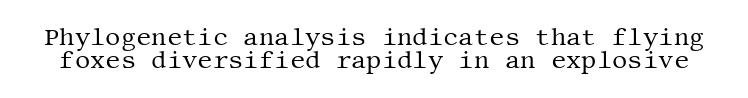
{"italic": "no", "bold": "no", "underline": "no", "line_spacing": "tight", "line_spacing_ratio": 0.96, "letter_spacing": "normal", "letter_spacing_em": 0.0, "glyph_px": 24}
